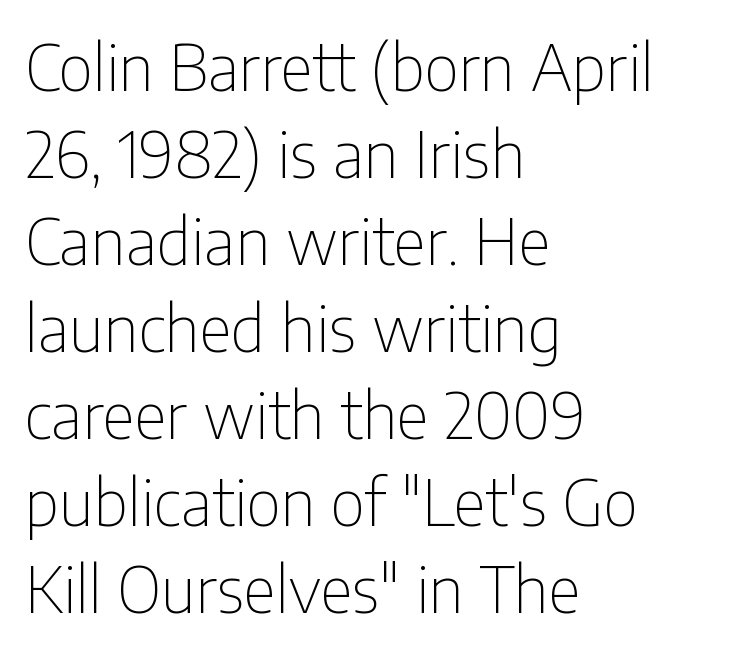
{"serif": "no", "italic": "no", "bold": "no", "weight": "thin", "width": "condensed", "stroke_contrast": "low", "x_height": "medium", "monospaced": "no", "underline": "no", "align": "left", "line_spacing": "normal", "line_spacing_ratio": 1.36, "letter_spacing": "normal", "letter_spacing_em": 0.0, "glyph_px": 64}
